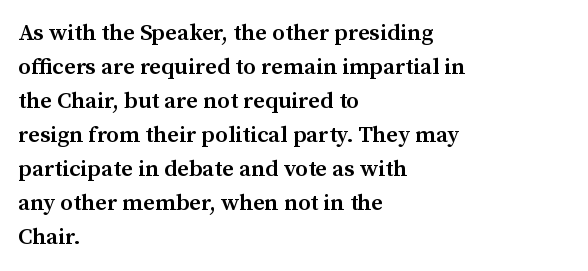
The type is set solid horizontally, with unmodified tracking. Letters rest on an invisible, unmarked baseline. The lettering holds an erect, upright posture throughout. Typeset ragged right — the left edge is the straight one. The block of text has a typical density, with ordinary space between rows.
